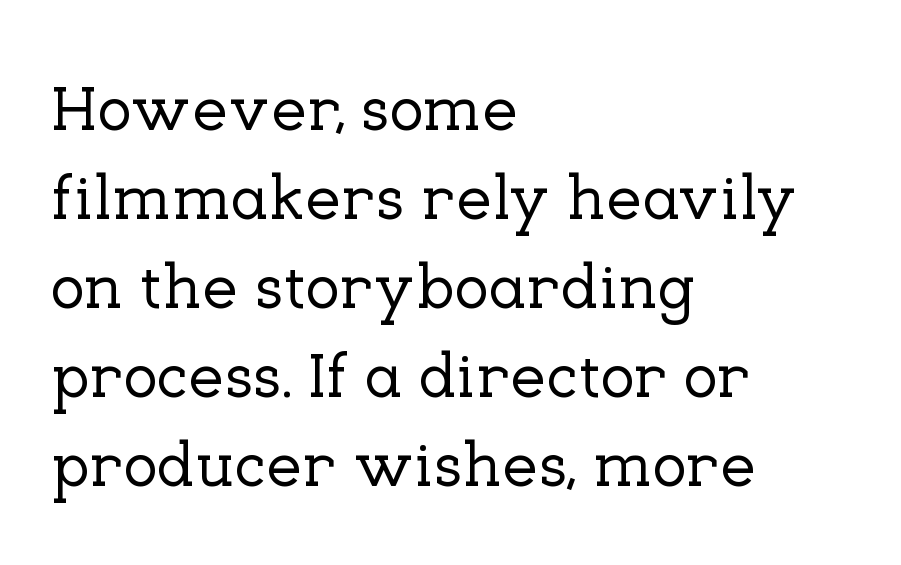
Type style note: has serifs. Here the designer chose a conventional face with non-uniform glyph widths. Style check: upright. There is no visible air inserted between adjacent glyphs.
